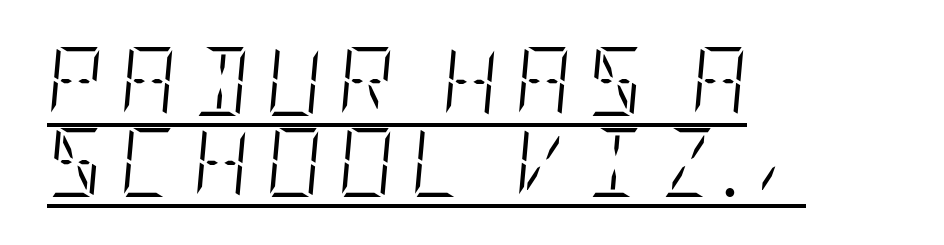
Q: Is the text bold? A: No.
Q: Is the text italic (slanted)? A: Yes, it leans right by about 5 degrees.
Q: Is the text underlined? A: Yes.
Q: How is the paragraph aligned? A: Left-aligned.
Q: Is the spacing between letters normal or unusually wide? A: Unusually wide.
Q: Width (condensed, normal, or wide)? A: Condensed.
Q: Stroke contrast? A: Low.
Q: x-height? A: Large.
